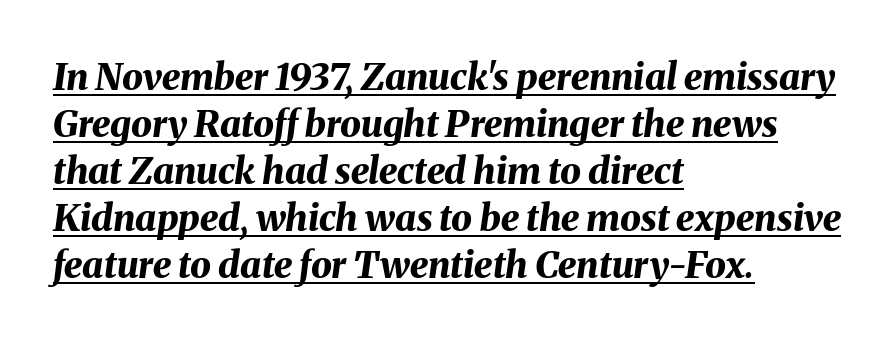
{"italic": "yes", "lean": "right", "slant_degrees": 8, "bold": "yes", "weight": "bold", "width": "normal", "stroke_contrast": "medium", "x_height": "medium", "monospaced": "no", "underline": "yes", "align": "left", "line_spacing": "normal", "line_spacing_ratio": 1.27, "letter_spacing": "normal", "letter_spacing_em": 0.0, "glyph_px": 37}
